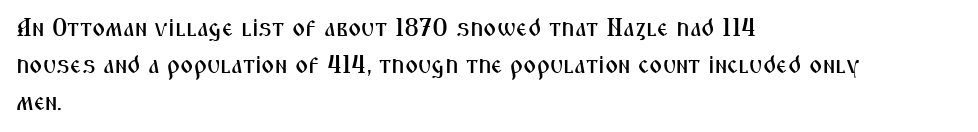
Q: Is the text italic (slanted)? A: No, it is upright.
Q: Is the text underlined? A: No.
Q: How is the paragraph aligned? A: Left-aligned.
Q: Is the spacing between letters normal or unusually wide? A: Normal.
Q: Is the spacing between lines tight, normal or loose? A: Normal.
